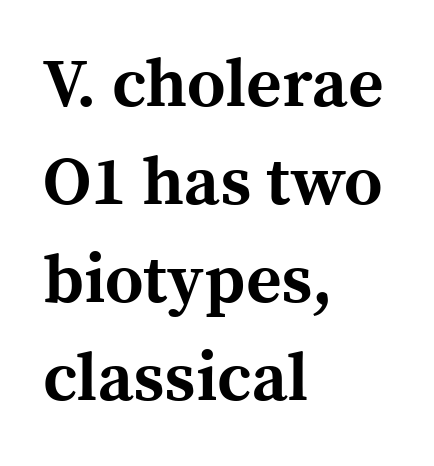
Descenders hang freely into open space. The face used here is proportionally spaced, like ordinary book or web type. A typesetter would call this zero additional tracking. Each new line begins a customary step beneath the previous one. The lettering stays uniformly vertical, giving the passage a roman look. These words are printed bold, with thick strokes throughout.
